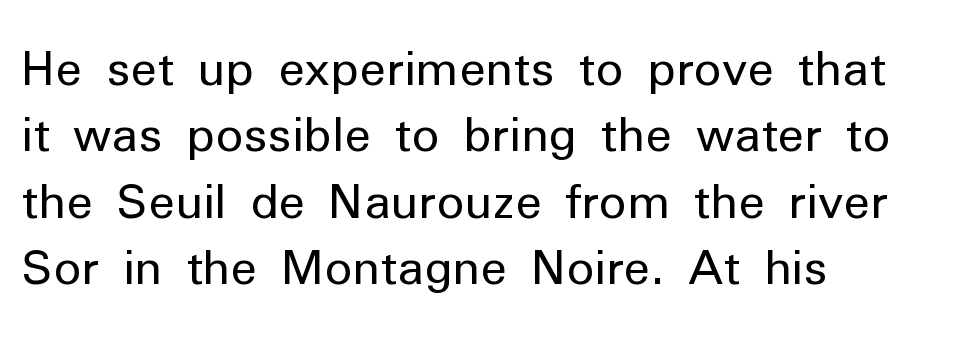
This sample has the flowing, uneven cadence of proportional lettering. The space directly below the letters is spotless. A sans-serif font was chosen for this passage. Compared with typical body copy, the letter spacing here is the same. Weight: regular or lighter. What's the leading like? Ordinary, nothing unusual.
